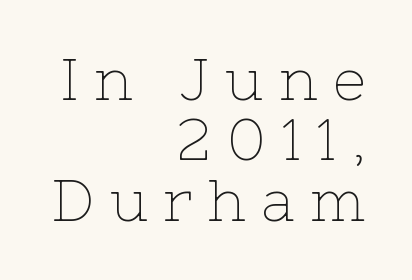
The image shows 58 px thin serif type, upright; set right-aligned, tight line spacing (1.04x), unusually wide letter spacing (+0.27 em), not underlined; low stroke contrast and a medium x-height.
